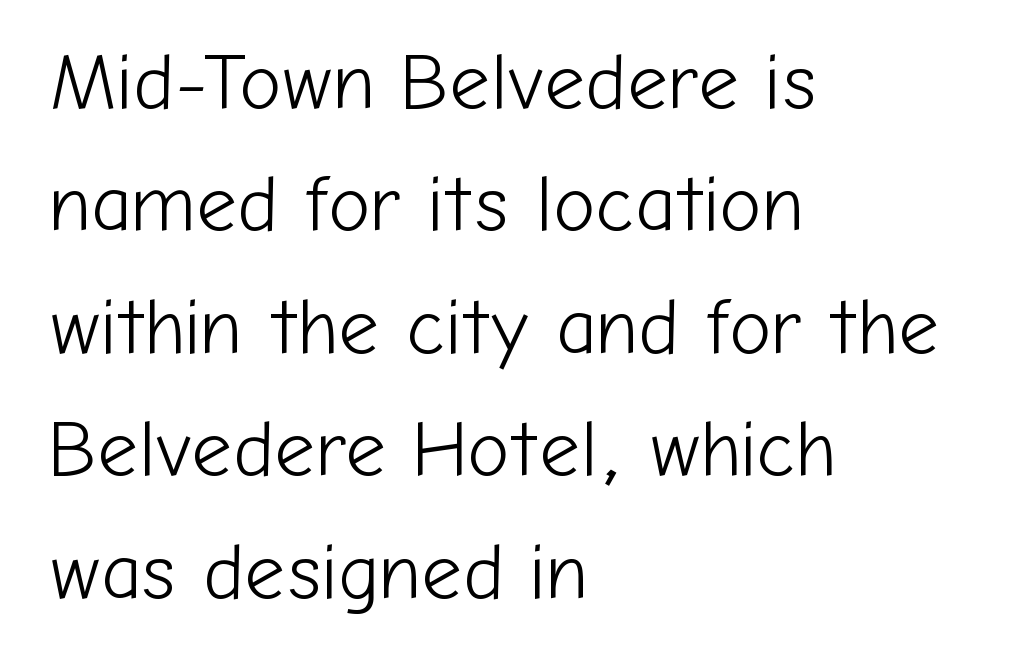
The image shows 79 px light sans-serif type, upright; set left-aligned, normal line spacing (1.55x), normal letter spacing, not underlined; low stroke contrast and a medium x-height.
